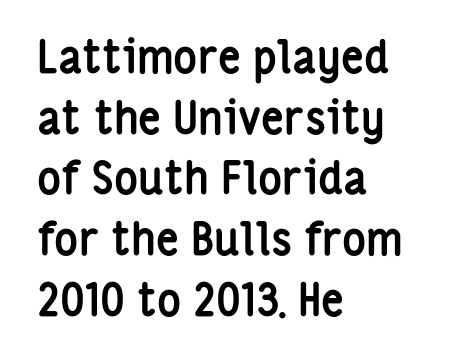
The image shows 45 px semibold, condensed sans-serif type, upright; set left-aligned, normal line spacing (1.35x), normal letter spacing, not underlined; low stroke contrast and a medium x-height.
